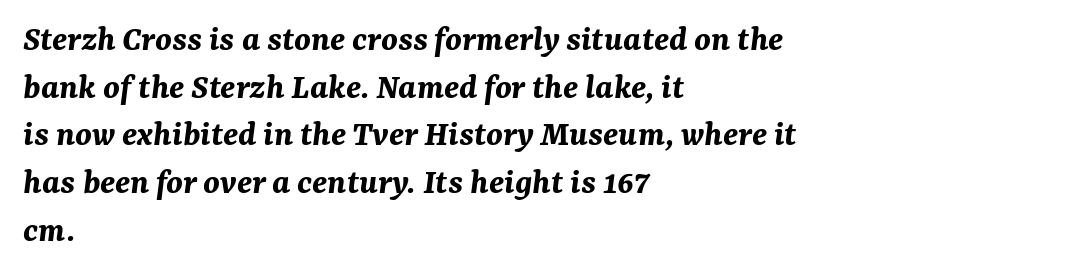
The image shows 37 px bold type, italic (leaning right); set left-aligned, normal line spacing (1.29x), normal letter spacing, not underlined; medium stroke contrast and a medium x-height.
